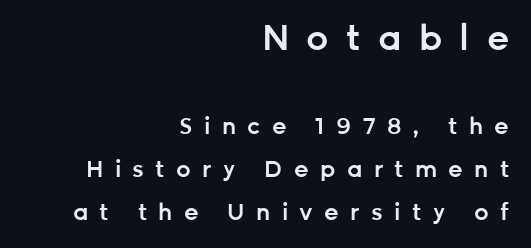
Q: Is the text bold? A: Semi-bold.
Q: Is the text italic (slanted)? A: No, it is upright.
Q: Is the typeface a serif or a sans-serif typeface? A: Sans-serif.
Q: Is the text underlined? A: No.
Q: How is the paragraph aligned? A: Right-aligned.
Q: Is the spacing between letters normal or unusually wide? A: Unusually wide.
Q: Which block of text is set in a larger size, the first (top) or the second (bottom)? A: The first (top) one.
Q: Width (condensed, normal, or wide)? A: Normal.
Q: Stroke contrast? A: Low.
Q: x-height? A: Medium.
Q: Monospaced? A: No.
